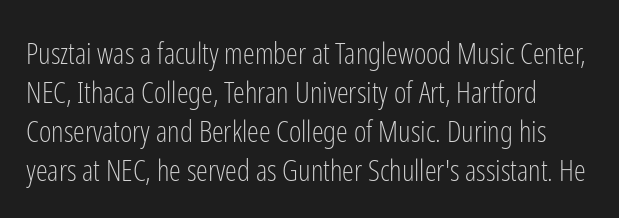
The image shows 30 px light, condensed sans-serif type, upright; set normal line spacing (1.3x), normal letter spacing, not underlined; low stroke contrast and a medium x-height.
